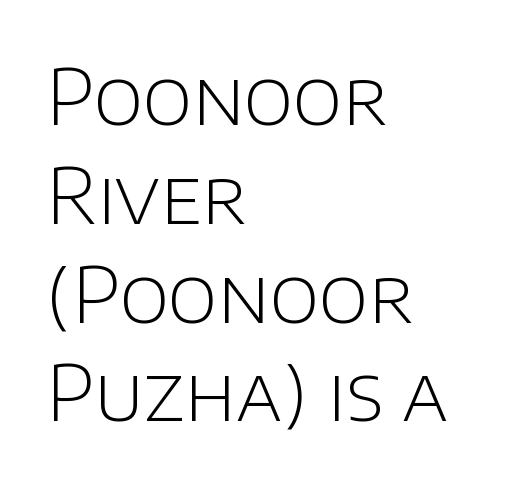
The image shows 76 px light sans-serif type, upright; set left-aligned, normal line spacing (1.3x), normal letter spacing, not underlined; low stroke contrast and a large x-height.
